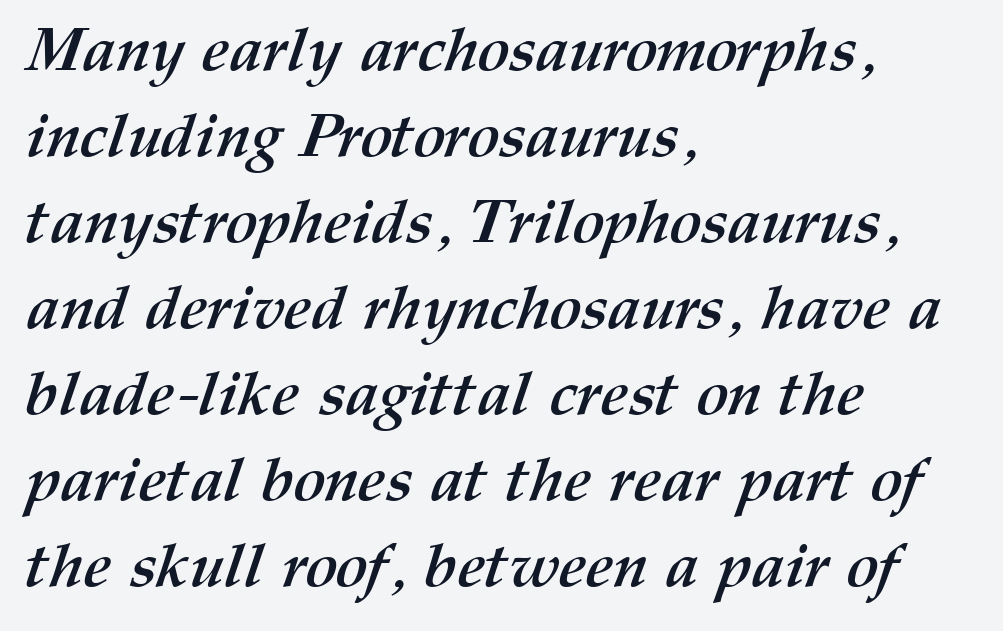
The image shows 61 px semibold type; set left-aligned, normal line spacing (1.41x), normal letter spacing, not underlined; medium stroke contrast and a medium x-height.
